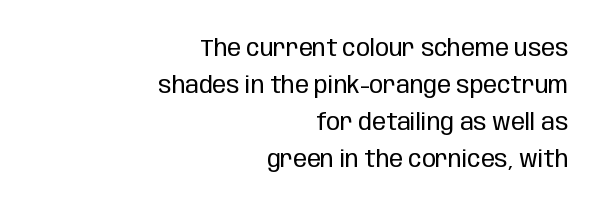
{"italic": "no", "bold": "no", "underline": "no", "align": "right", "line_spacing": "normal", "line_spacing_ratio": 1.61, "letter_spacing": "normal", "letter_spacing_em": 0.0, "glyph_px": 23}
